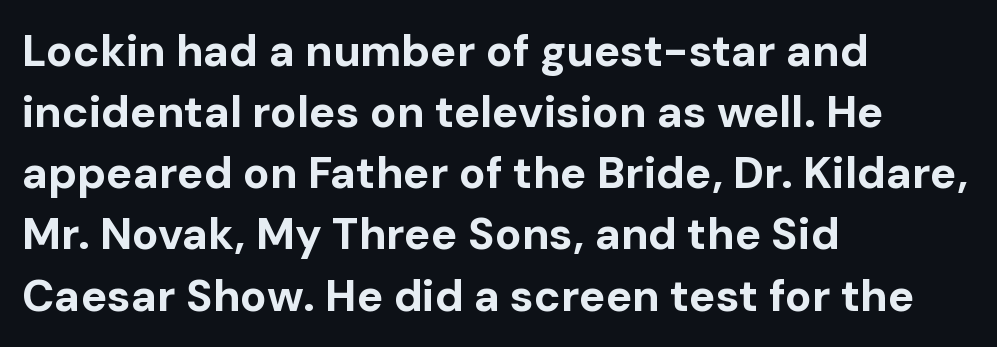
Serif or sans? Sans — the stroke terminals are bare. Chunky letters — that's bold for sure. This sample has the flowing, uneven cadence of proportional lettering. The type sits square on the baseline with zero lean. Every row of glyphs begins at an identical x-position on the left. Nothing unusual about the tracking: characters are spaced as the font intends.
